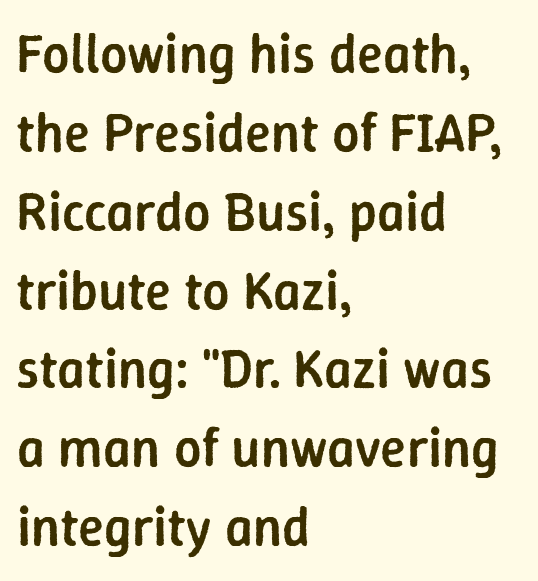
The passage shown is typeset with a sans-serif family. In terms of letterspacing, this is plain default setting. Letters rest on an invisible, unmarked baseline. The rag falls on the right side of this text block.
